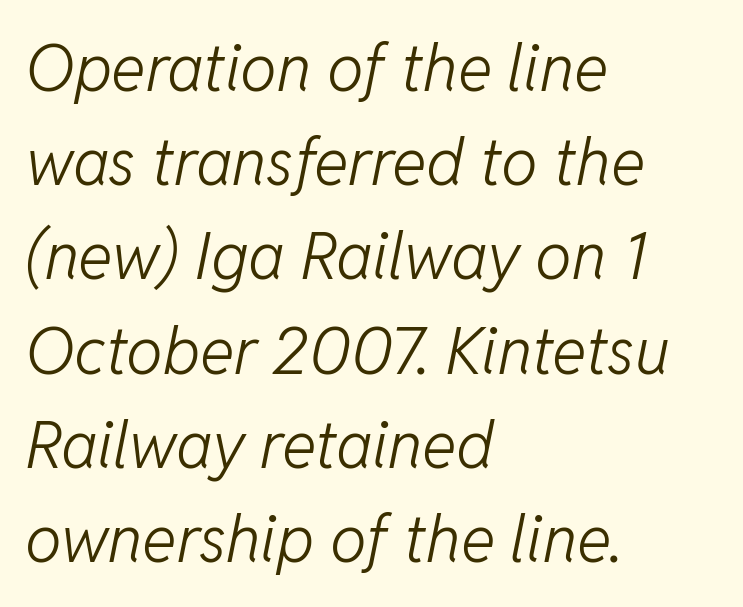
This rendering features lettering with no underline. The face used here is rendered with its standard letterfit. Leftover space on each line is placed entirely after the last word. The rows are spaced the way most documents space them.
